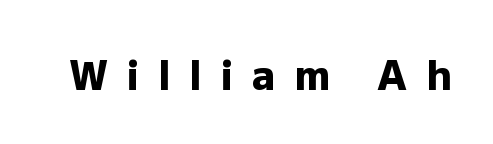
The image shows 41 px heavy sans-serif type, upright; set unusually wide letter spacing (+0.45 em), not underlined; low stroke contrast and a medium x-height.
